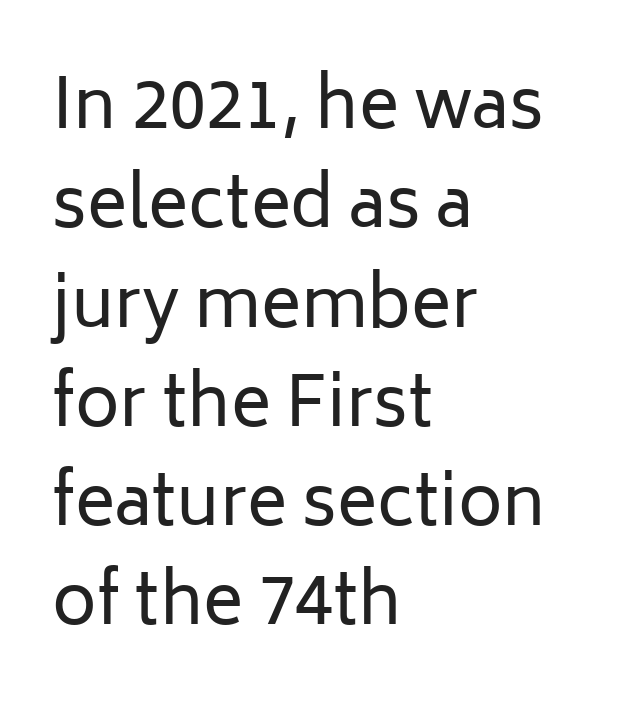
Is the block centered? No — it sits flush against the left margin. A typesetter would call this proportional, since set widths differ per character. Horizontal bands of white between lines are of average thickness. Stem width sits at or under what a default text font uses.
